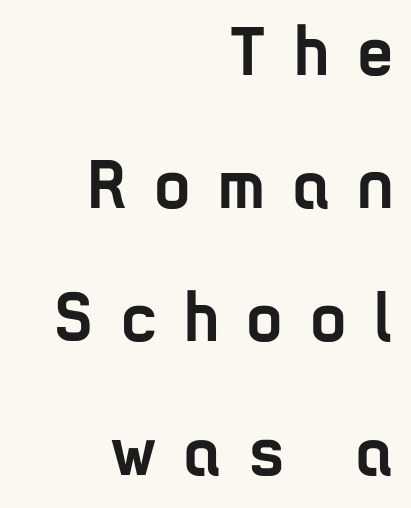
{"serif": "no", "italic": "no", "bold": "yes", "weight": "semibold", "width": "condensed", "stroke_contrast": "low", "x_height": "medium", "monospaced": "no", "underline": "no", "align": "right", "line_spacing": "loose", "line_spacing_ratio": 1.93, "letter_spacing": "wide", "letter_spacing_em": 0.42, "glyph_px": 69}
